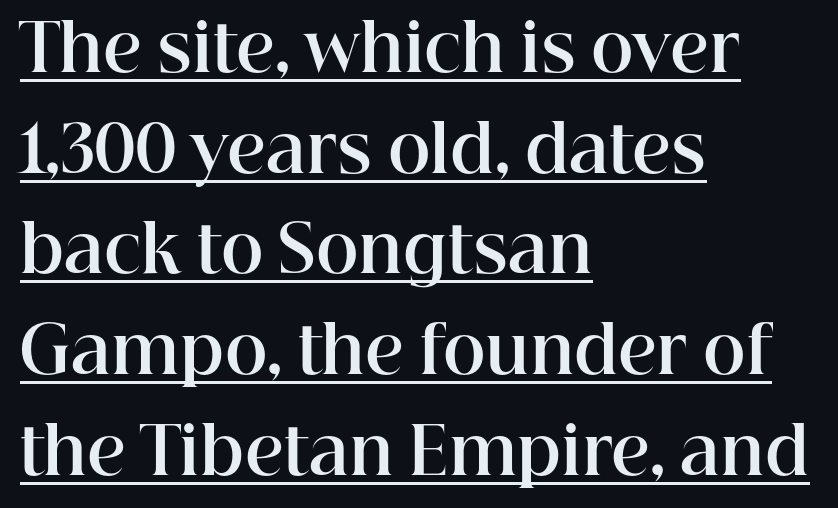
{"serif": "yes", "italic": "no", "bold": "yes", "weight": "bold", "width": "normal", "stroke_contrast": "high", "x_height": "medium", "monospaced": "no", "underline": "yes", "align": "left", "line_spacing": "normal", "line_spacing_ratio": 1.55, "letter_spacing": "normal", "letter_spacing_em": 0.0, "glyph_px": 65}
